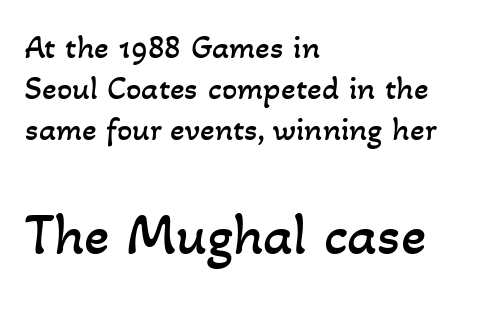
The image shows 59 px regular-weight type; set left-aligned, line spacing 1.21x, normal letter spacing, not underlined; the second (bottom) block is 1.74x larger; low stroke contrast and a small x-height.
